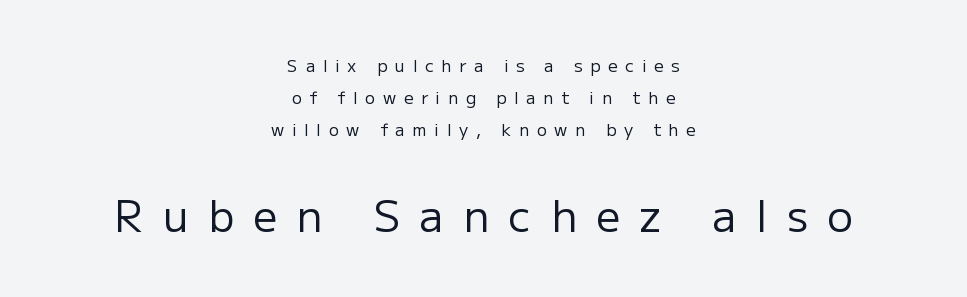
{"serif": "no", "italic": "no", "bold": "no", "weight": "regular", "width": "normal", "stroke_contrast": "low", "x_height": "medium", "monospaced": "no", "underline": "no", "align": "center", "line_spacing_ratio": 1.87, "letter_spacing": "wide", "letter_spacing_em": 0.45, "larger_block": "second", "size_ratio": 2.53, "glyph_px": 43}
